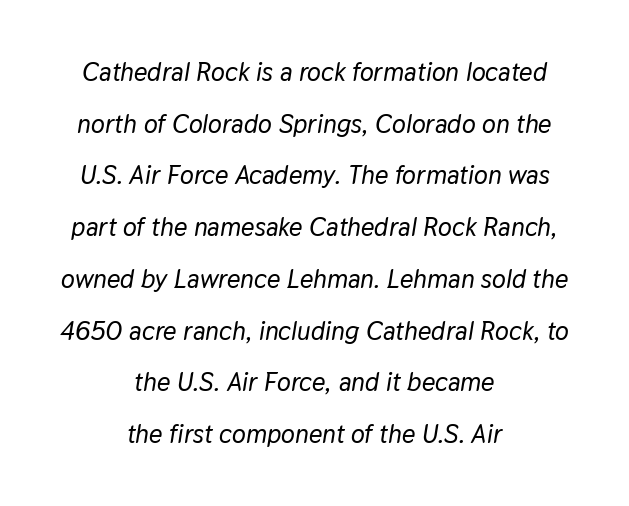
{"italic": "yes", "lean": "right", "slant_degrees": 9, "underline": "no", "align": "center", "line_spacing": "loose", "line_spacing_ratio": 1.99, "letter_spacing": "normal", "letter_spacing_em": 0.0, "glyph_px": 26}
